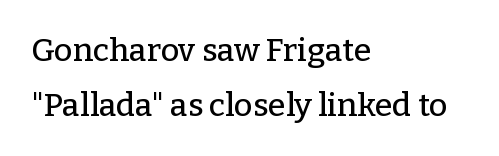
The letters stand straight up with perfectly vertical stems. Horizontally, the lines are justified to the leading edge only. Standard letterfit; no display-style spreading of the glyphs. Font category for this specimen: serif.
